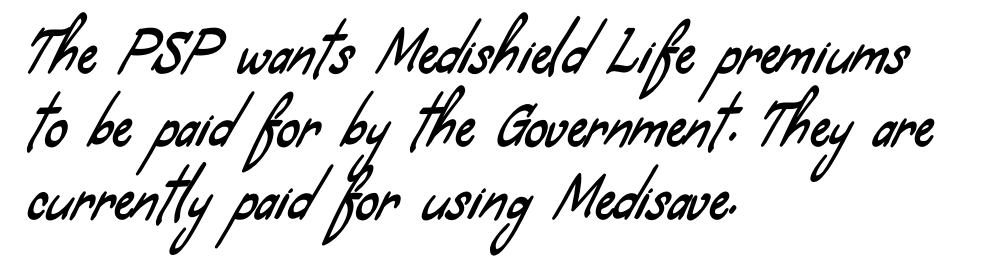
Spacing verdict: proportional, widths tailored to each character. Quick note: underline off. Regarding leading, the lines here are spaced in the standard way. The type family on display is of the sans-serif kind. Characters follow at the spacing the type designer built in.
